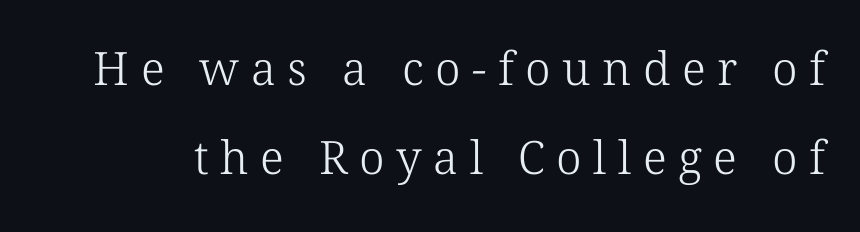
{"serif": "yes", "bold": "no", "weight": "light", "width": "normal", "stroke_contrast": "low", "x_height": "medium", "monospaced": "no", "underline": "no", "line_spacing": "loose", "line_spacing_ratio": 1.93, "letter_spacing": "wide", "letter_spacing_em": 0.25, "glyph_px": 46}
